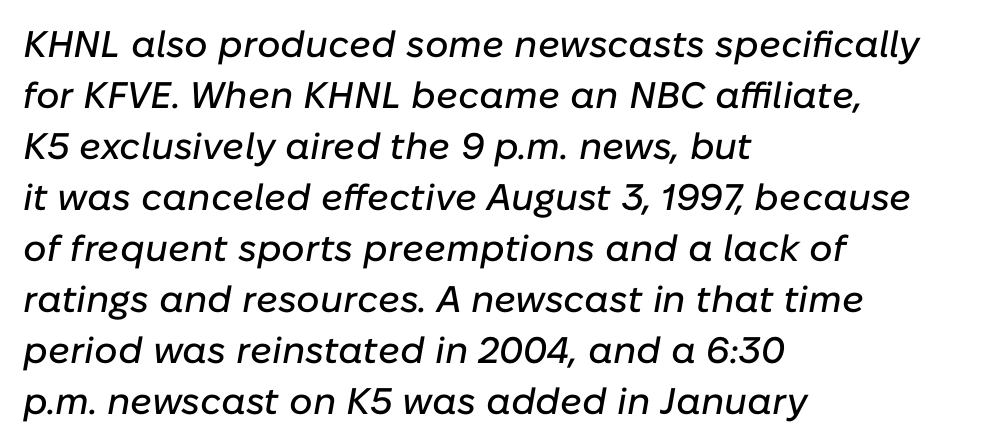
{"italic": "yes", "lean": "right", "slant_degrees": 10, "width": "normal", "stroke_contrast": "low", "x_height": "medium", "monospaced": "no", "underline": "no", "align": "left", "line_spacing": "normal", "line_spacing_ratio": 1.38, "letter_spacing": "normal", "letter_spacing_em": 0.0, "glyph_px": 37}
